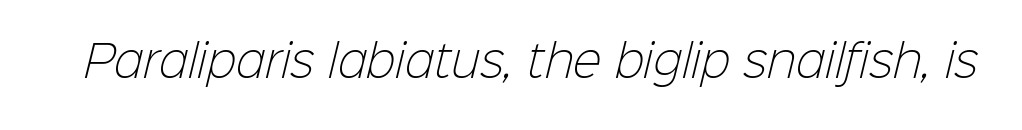
The designer went with a sans here, leaving each stem footless. The specimen omits any rule beneath the text block's lines. The passage shown is not bold in any degree. Proportional: the letters do not fall into vertical columns.
